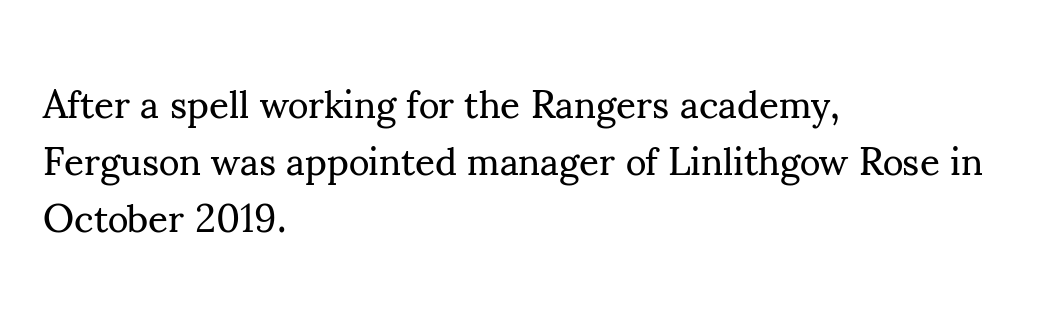
Words appear dense and cohesive because spacing is normal. Quick note: underline off. A light-to-regular cut is what we see here. Notice how the passage keeps a crisp vertical edge on the left only. Regular leading. The face used here is proportionally spaced, like ordinary book or web type.
